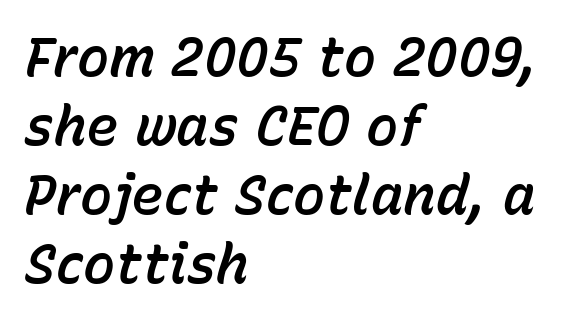
Q: Is the text italic (slanted)? A: Yes, it leans right by about 15 degrees.
Q: Is the text underlined? A: No.
Q: How is the paragraph aligned? A: Left-aligned.
Q: Is the spacing between letters normal or unusually wide? A: Normal.
Q: Is the spacing between lines tight, normal or loose? A: Normal.
Q: Width (condensed, normal, or wide)? A: Normal.
Q: Stroke contrast? A: Low.
Q: x-height? A: Medium.
Q: Monospaced? A: No.
